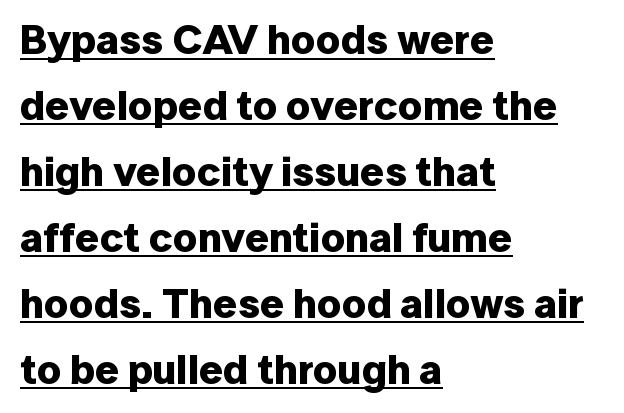
Q: Is the text bold? A: Yes.
Q: Is the text italic (slanted)? A: No, it is upright.
Q: Is the typeface a serif or a sans-serif typeface? A: Sans-serif.
Q: Is the text underlined? A: Yes.
Q: How is the paragraph aligned? A: Left-aligned.
Q: Is the spacing between letters normal or unusually wide? A: Normal.
Q: Is the spacing between lines tight, normal or loose? A: Normal.
Q: Width (condensed, normal, or wide)? A: Normal.
Q: Stroke contrast? A: Low.
Q: x-height? A: Medium.
Q: Monospaced? A: No.
